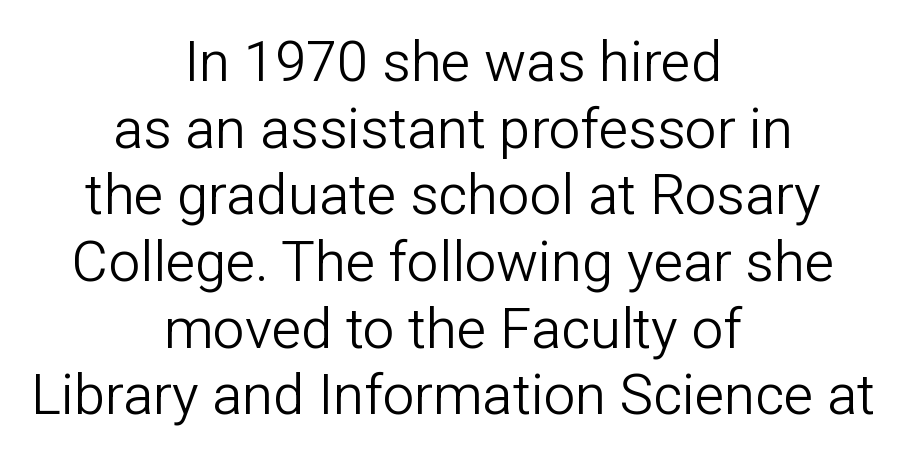
Underline: absent. These lines are rendered in a variable-pitch font. In terms of letterform style, serifs are entirely absent. Ordinary non-slanted type is in use. The horizontal fit of the characters is conventional and even.
